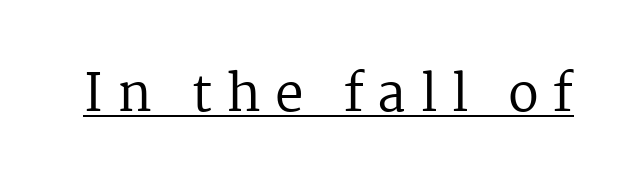
The image shows 51 px regular-weight serif type, upright; set unusually wide letter spacing (+0.27 em), underlined; medium stroke contrast and a medium x-height.
